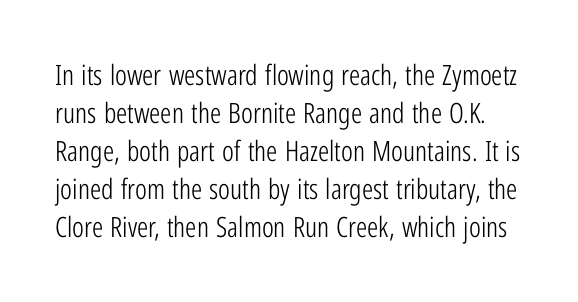
Observe the ordinary spacing: letters are neighbours, not strangers. Is the type heavy? It reads as light-to-regular instead. This rendering features lettering with no underline. Reading down the column, the eye jumps a familiar distance to each next line. Varying glyph widths throughout — classic text-font behaviour. These lines are composed in type without serifs.
